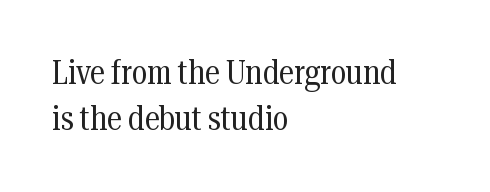
{"serif": "yes", "italic": "no", "bold": "no", "weight": "regular", "width": "condensed", "stroke_contrast": "medium", "x_height": "medium", "monospaced": "no", "underline": "no", "align": "left", "line_spacing": "normal", "line_spacing_ratio": 1.36, "letter_spacing": "normal", "letter_spacing_em": 0.0, "glyph_px": 34}
